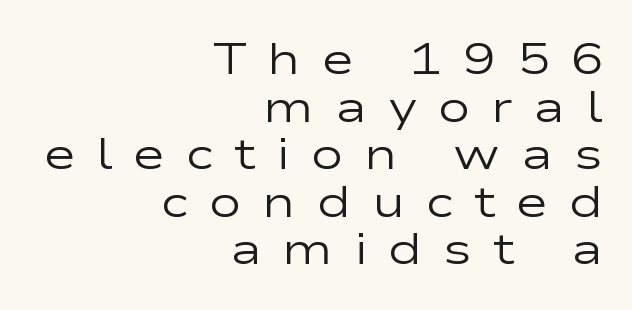
{"serif": "no", "italic": "no", "bold": "no", "weight": "regular", "width": "wide", "stroke_contrast": "low", "x_height": "medium", "monospaced": "no", "underline": "no", "align": "right", "line_spacing": "tight", "line_spacing_ratio": 1.08, "letter_spacing": "wide", "letter_spacing_em": 0.47, "glyph_px": 44}
